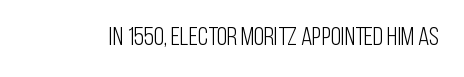
The image shows 26 px text type, upright; set normal letter spacing, not underlined.
